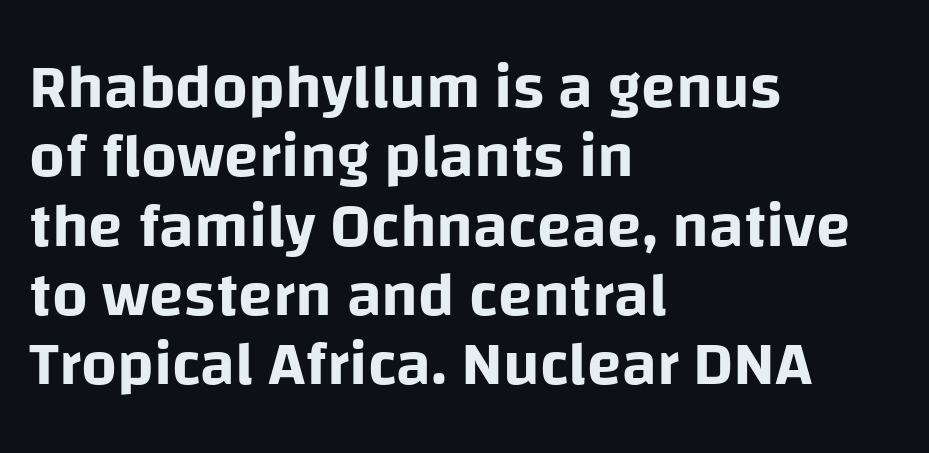
Q: Is the text italic (slanted)? A: No, it is upright.
Q: Is the typeface a serif or a sans-serif typeface? A: Sans-serif.
Q: Is the text underlined? A: No.
Q: How is the paragraph aligned? A: Left-aligned.
Q: Is the spacing between letters normal or unusually wide? A: Normal.
Q: Is the spacing between lines tight, normal or loose? A: Tight.
Q: Width (condensed, normal, or wide)? A: Normal.
Q: Stroke contrast? A: Low.
Q: x-height? A: Large.
Q: Monospaced? A: No.
